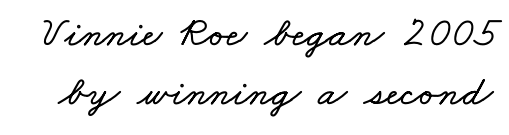
This rendering features lettering with no underline. You could not count columns in this text — the font is proportionally spaced. Each new line begins a customary step beneath the previous one. The letterforms sit shoulder to shoulder at normal distance.
